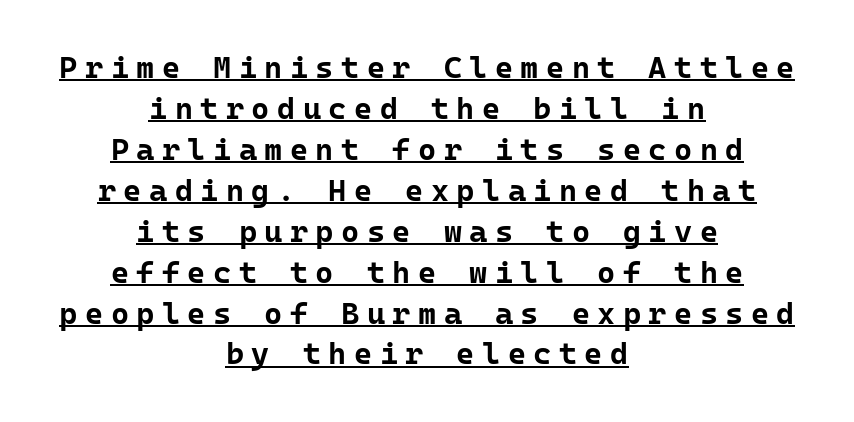
{"serif": "no", "italic": "no", "bold": "yes", "weight": "bold", "width": "normal", "stroke_contrast": "low", "x_height": "medium", "monospaced": "yes", "underline": "yes", "align": "center", "line_spacing": "normal", "line_spacing_ratio": 1.32, "letter_spacing": "wide", "letter_spacing_em": 0.24, "glyph_px": 31}
